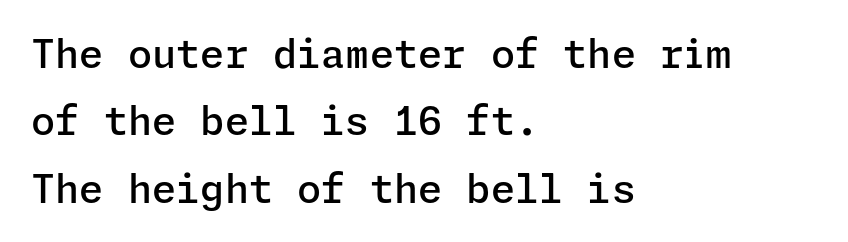
Glyph-to-glyph distance matches everyday printed text. The font family rendered here belongs to the sans-serif group. This is the regular roman posture of the typeface. Bold? Not quite — semibold, heavier than regular but stopping short.
